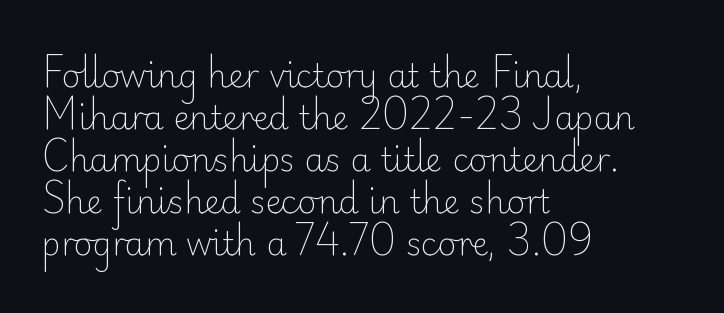
{"serif": "no", "italic": "no", "bold": "no", "weight": "light", "width": "normal", "stroke_contrast": "low", "x_height": "small", "monospaced": "no", "underline": "no", "align": "left", "line_spacing": "normal", "line_spacing_ratio": 1.31, "letter_spacing": "normal", "letter_spacing_em": 0.0, "glyph_px": 32}
